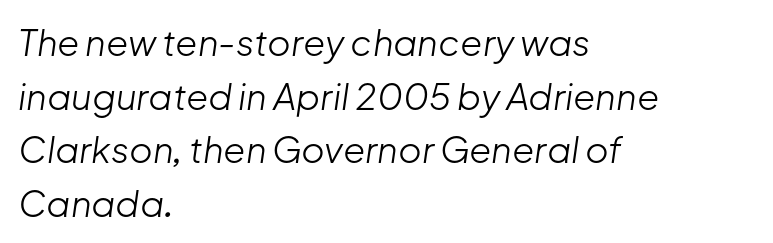
The image shows 36 px light type, italic (leaning right); set left-aligned, normal line spacing (1.49x), normal letter spacing, not underlined; low stroke contrast and a medium x-height.
